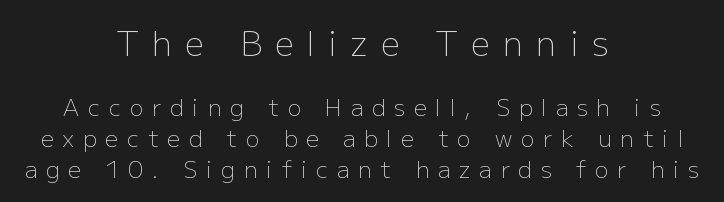
Q: Is the text bold? A: No.
Q: Is the text italic (slanted)? A: No, it is upright.
Q: Is the typeface a serif or a sans-serif typeface? A: Sans-serif.
Q: Is the text underlined? A: No.
Q: How is the paragraph aligned? A: Centered.
Q: Is the spacing between letters normal or unusually wide? A: Unusually wide.
Q: Is the spacing between lines tight, normal or loose? A: Normal.
Q: Which block of text is set in a larger size, the first (top) or the second (bottom)? A: The first (top) one.
Q: Width (condensed, normal, or wide)? A: Normal.
Q: Stroke contrast? A: Low.
Q: x-height? A: Medium.
Q: Monospaced? A: No.
